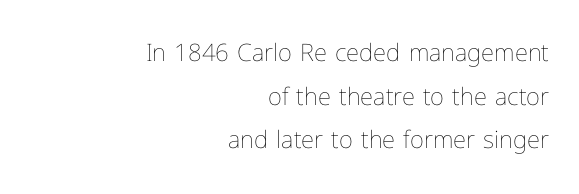
Bare-footed words on every line. Caption: multi-line text, flush right, ragged left. The font is comparable to plain body text, perhaps lighter. Compared with typical body copy, the letter spacing here is the same. You can tell it's not italic because the verticals are truly vertical.
